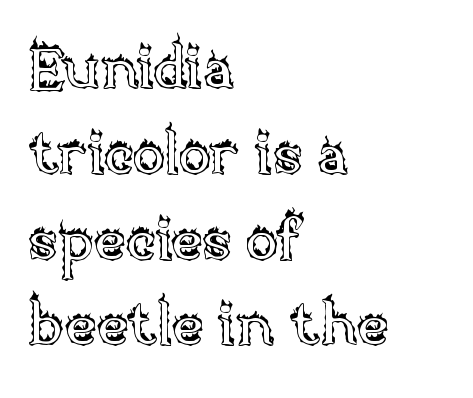
{"italic": "no", "width": "normal", "x_height": "large", "monospaced": "no", "underline": "no", "align": "left", "line_spacing": "normal", "line_spacing_ratio": 1.43, "letter_spacing": "normal", "letter_spacing_em": 0.0, "glyph_px": 60}
